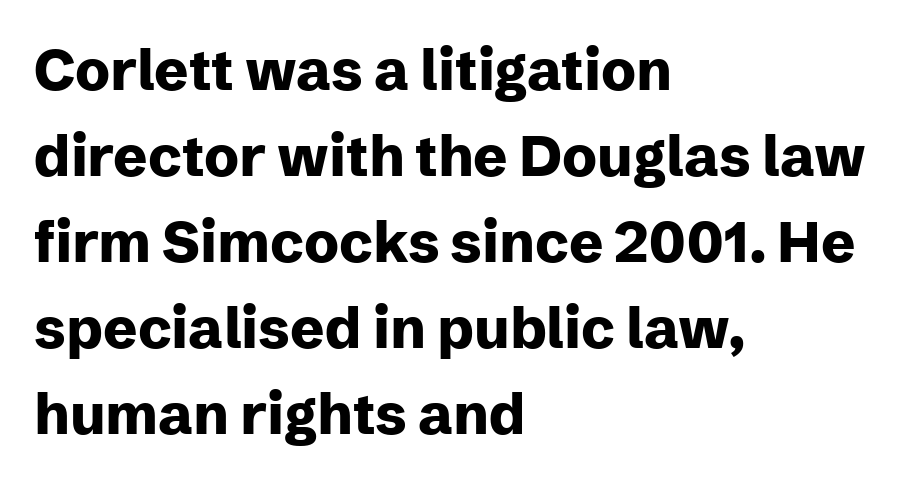
Q: Is the text bold? A: Yes.
Q: Is the text italic (slanted)? A: No, it is upright.
Q: Is the typeface a serif or a sans-serif typeface? A: Sans-serif.
Q: Is the text underlined? A: No.
Q: How is the paragraph aligned? A: Left-aligned.
Q: Is the spacing between letters normal or unusually wide? A: Normal.
Q: Is the spacing between lines tight, normal or loose? A: Normal.
Q: Width (condensed, normal, or wide)? A: Normal.
Q: Stroke contrast? A: Low.
Q: x-height? A: Medium.
Q: Monospaced? A: No.
